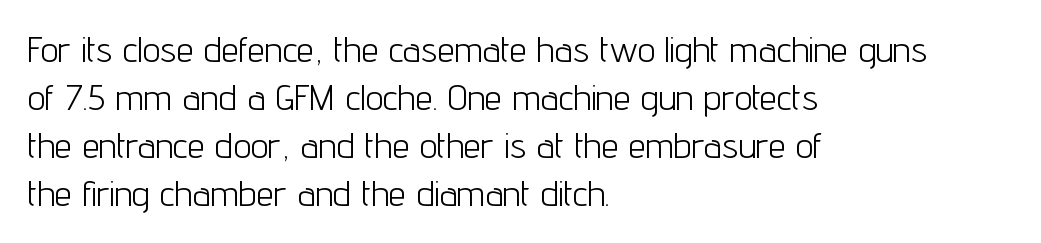
Q: Is the text bold? A: No.
Q: Is the text italic (slanted)? A: No, it is upright.
Q: Is the typeface a serif or a sans-serif typeface? A: Sans-serif.
Q: Is the text underlined? A: No.
Q: How is the paragraph aligned? A: Left-aligned.
Q: Is the spacing between letters normal or unusually wide? A: Normal.
Q: Is the spacing between lines tight, normal or loose? A: Normal.
Q: Width (condensed, normal, or wide)? A: Condensed.
Q: Stroke contrast? A: Low.
Q: x-height? A: Medium.
Q: Monospaced? A: No.
